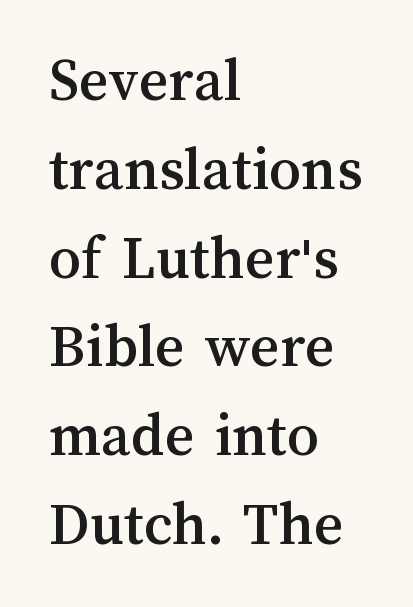
{"italic": "no", "width": "normal", "stroke_contrast": "medium", "x_height": "medium", "monospaced": "no", "underline": "no", "align": "left", "line_spacing": "normal", "line_spacing_ratio": 1.41, "letter_spacing": "normal", "letter_spacing_em": 0.0, "glyph_px": 63}
